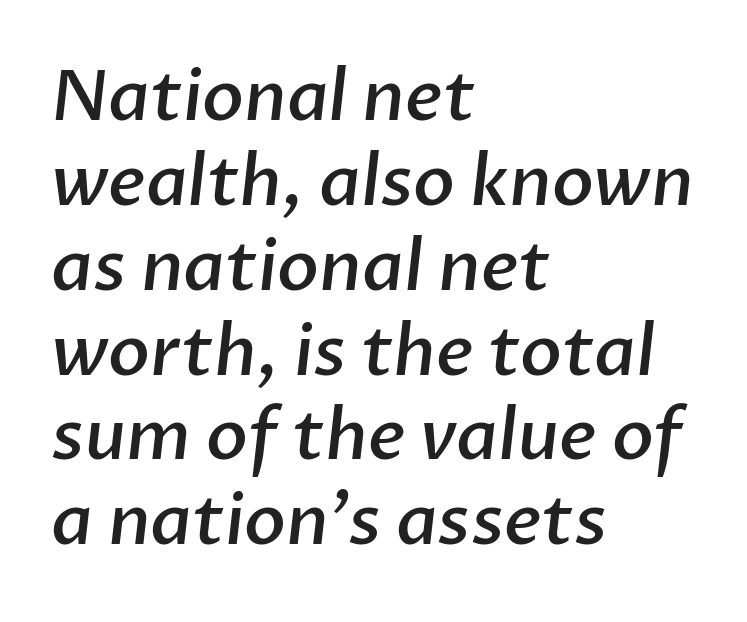
You can tell from the bare stems that sans-serif type was used. A typesetter would call this proportional, since set widths differ per character. Lines of text with bare space underneath. This rendering uses left alignment, leaving the right contour irregular. The passage shown has conventional tracking throughout.
